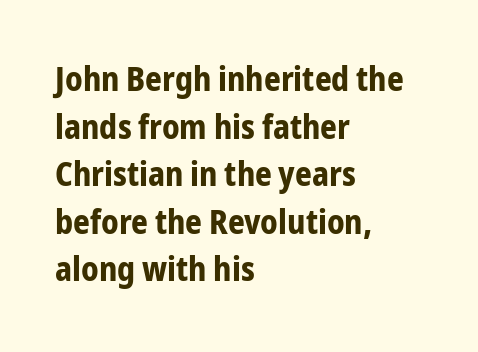
Where is the straight margin? On the left. The line texture is even and compact thanks to regular tracking. A normal amount of white space separates one row of letters from the next. Anything drawn beneath the words? Only blank space. Italic: no, the glyphs are upright roman. The rendering uses natural spacing where letterforms have individual widths.
